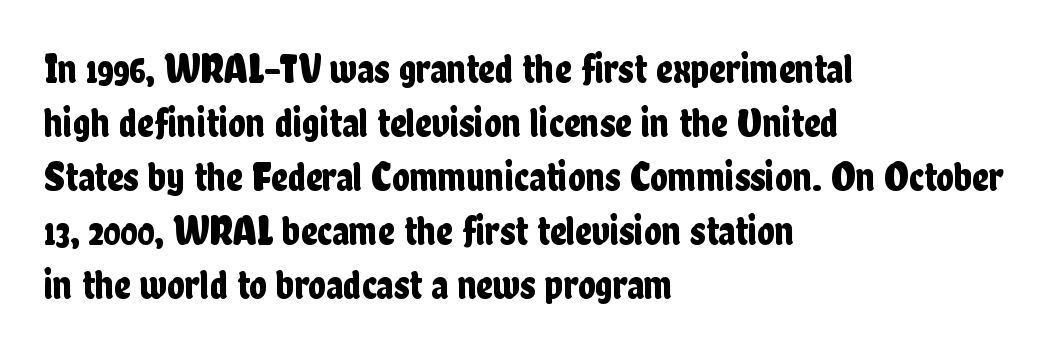
{"serif": "no", "italic": "no", "width": "condensed", "stroke_contrast": "low", "x_height": "medium", "monospaced": "no", "underline": "no", "align": "left", "line_spacing": "normal", "line_spacing_ratio": 1.32, "letter_spacing": "normal", "letter_spacing_em": 0.0, "glyph_px": 41}
